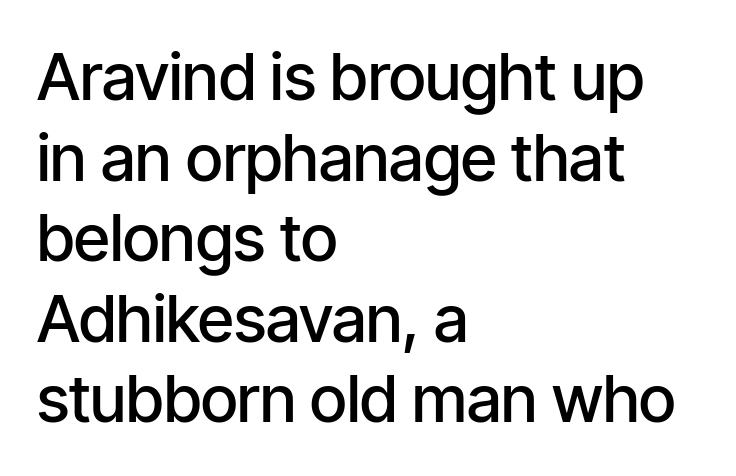
{"serif": "no", "italic": "no", "bold": "semi", "weight": "semibold", "width": "condensed", "stroke_contrast": "low", "x_height": "medium", "monospaced": "no", "underline": "no", "align": "left", "line_spacing_ratio": 1.24, "letter_spacing": "normal", "letter_spacing_em": 0.0, "glyph_px": 65}
